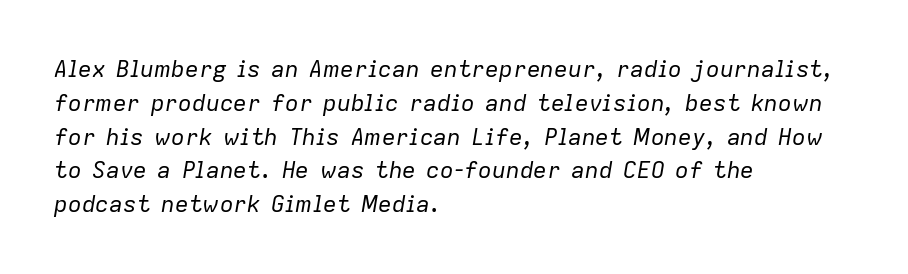
Q: Is the text bold? A: No.
Q: Is the text italic (slanted)? A: Yes, it leans right by about 9 degrees.
Q: Is the text underlined? A: No.
Q: How is the paragraph aligned? A: Left-aligned.
Q: Is the spacing between letters normal or unusually wide? A: Normal.
Q: Is the spacing between lines tight, normal or loose? A: Normal.
